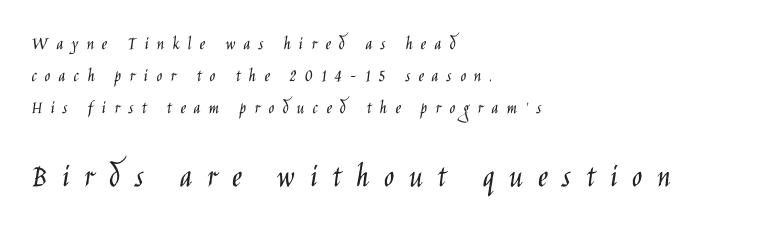
{"serif": "no", "bold": "no", "weight": "light", "width": "condensed", "stroke_contrast": "low", "x_height": "large", "monospaced": "no", "underline": "no", "align": "left", "line_spacing": "normal", "line_spacing_ratio": 1.69, "letter_spacing": "wide", "letter_spacing_em": 0.43, "larger_block": "second", "size_ratio": 1.79, "glyph_px": 34}
